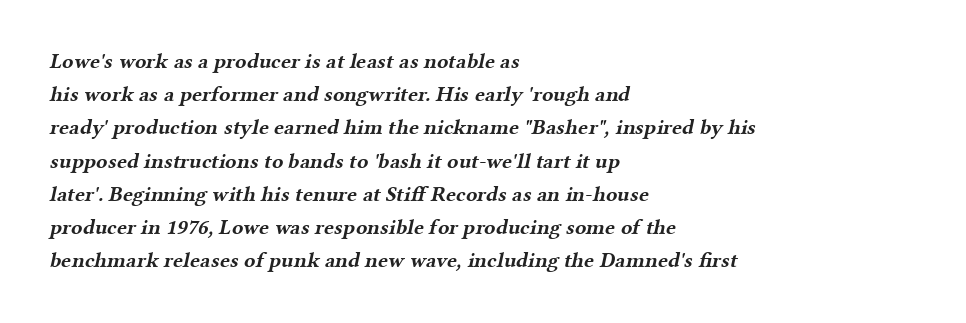
The image shows 21 px bold type; set left-aligned, normal line spacing (1.58x), normal letter spacing, not underlined.
